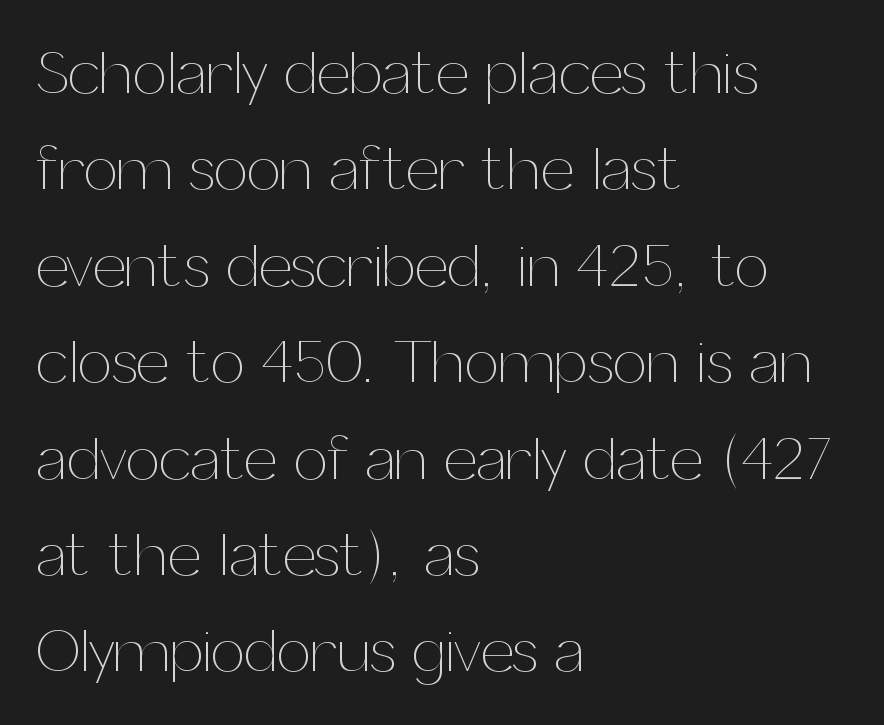
The image shows 61 px thin type, upright; set left-aligned, normal line spacing (1.58x), normal letter spacing, not underlined; medium stroke contrast and a medium x-height.
